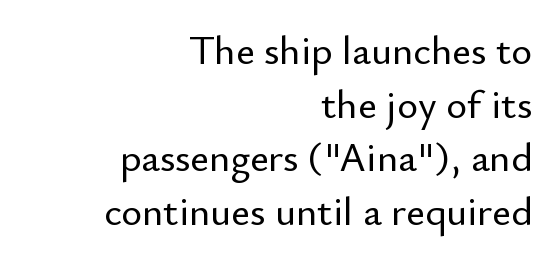
Is the letter spacing exaggerated? No — it looks like the ordinary default. Nothing sits at the stroke ends, so this counts as sans-serif. Descenders hang freely into open space. Alignment: flush right.
